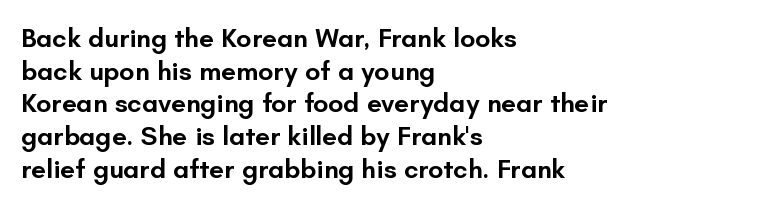
The image shows 27 px text type, upright; set left-aligned, line spacing 1.21x, normal letter spacing, not underlined.
